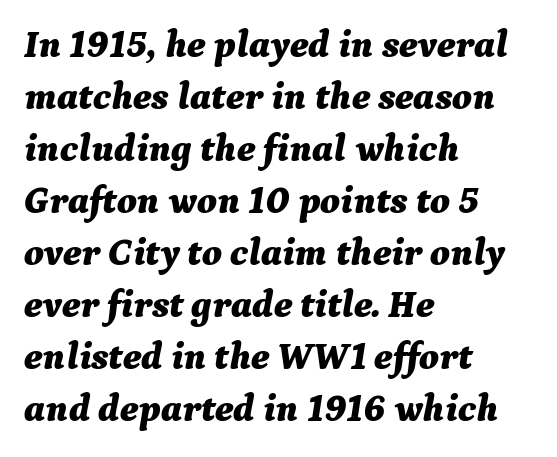
The image shows 38 px bold type, italic (leaning right); set left-aligned, normal line spacing (1.37x), normal letter spacing, not underlined; medium stroke contrast and a medium x-height.
